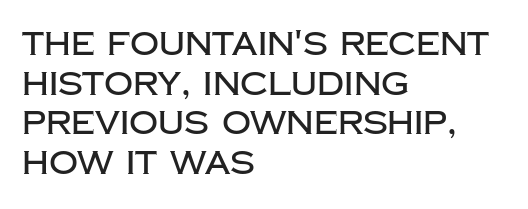
Which margin do the lines hug? The left one — the right edge is uneven. Character widths vary here, with narrow letters taking less room than wide ones. Descenders hang freely into open space. The face used here is rendered with its standard letterfit.
